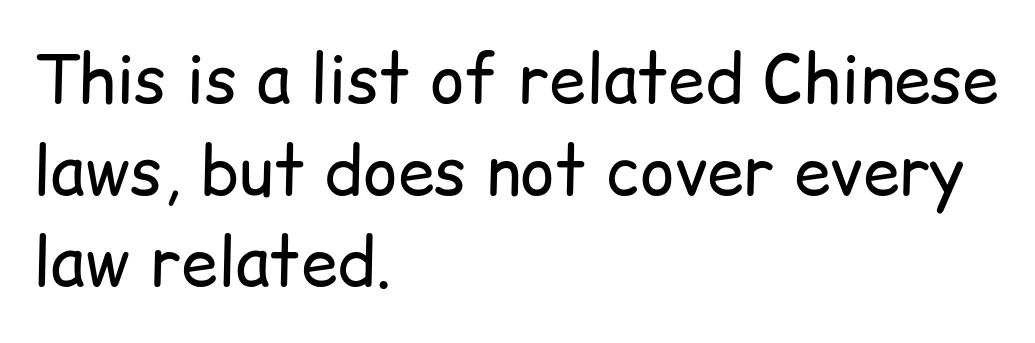
The image shows 66 px regular-weight sans-serif type, upright; set left-aligned, normal line spacing (1.39x), normal letter spacing, not underlined; low stroke contrast and a medium x-height.
